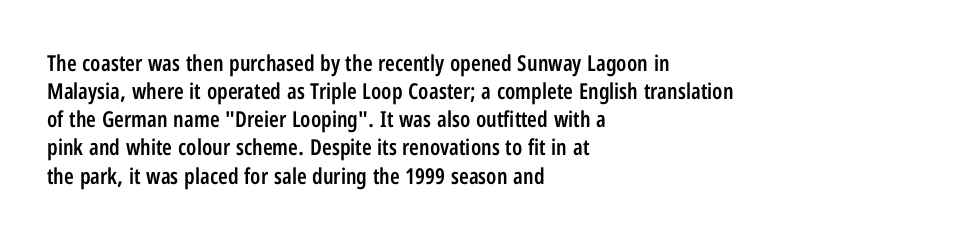
Q: Is the text bold? A: Semi-bold.
Q: Is the text italic (slanted)? A: No, it is upright.
Q: Is the text underlined? A: No.
Q: How is the paragraph aligned? A: Left-aligned.
Q: Is the spacing between letters normal or unusually wide? A: Normal.
Q: Is the spacing between lines tight, normal or loose? A: Normal.
